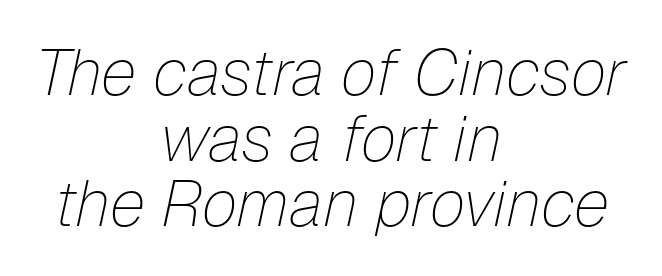
{"italic": "yes", "lean": "right", "slant_degrees": 12, "bold": "no", "weight": "thin", "width": "normal", "stroke_contrast": "low", "x_height": "medium", "monospaced": "no", "underline": "no", "align": "center", "line_spacing": "tight", "line_spacing_ratio": 1.01, "letter_spacing": "normal", "letter_spacing_em": 0.0, "glyph_px": 65}
